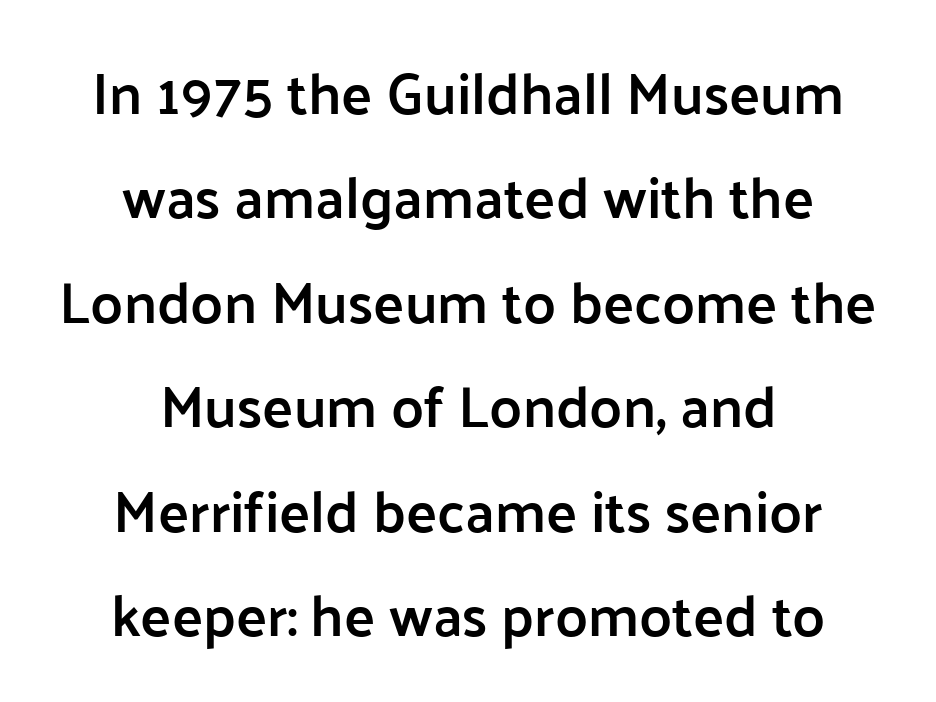
Q: Is the text bold? A: Semi-bold.
Q: Is the text italic (slanted)? A: No, it is upright.
Q: Is the typeface a serif or a sans-serif typeface? A: Sans-serif.
Q: Is the text underlined? A: No.
Q: How is the paragraph aligned? A: Centered.
Q: Is the spacing between letters normal or unusually wide? A: Normal.
Q: Width (condensed, normal, or wide)? A: Normal.
Q: Stroke contrast? A: Low.
Q: x-height? A: Medium.
Q: Monospaced? A: No.
